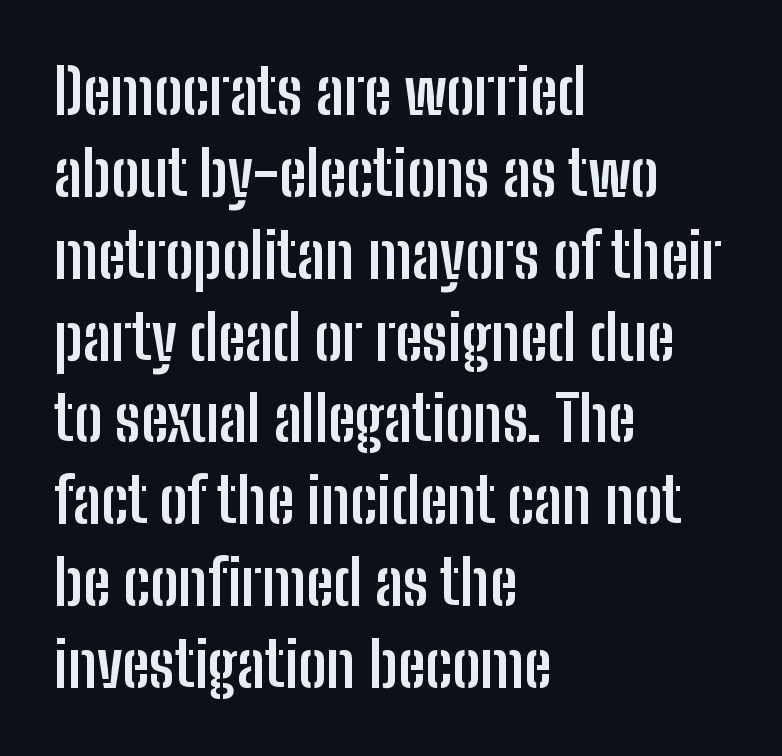
Q: Is the text bold? A: Yes.
Q: Is the text italic (slanted)? A: No, it is upright.
Q: Is the typeface a serif or a sans-serif typeface? A: Sans-serif.
Q: Is the text underlined? A: No.
Q: How is the paragraph aligned? A: Left-aligned.
Q: Is the spacing between letters normal or unusually wide? A: Normal.
Q: Is the spacing between lines tight, normal or loose? A: Normal.
Q: Width (condensed, normal, or wide)? A: Condensed.
Q: Stroke contrast? A: Low.
Q: x-height? A: Medium.
Q: Monospaced? A: No.
